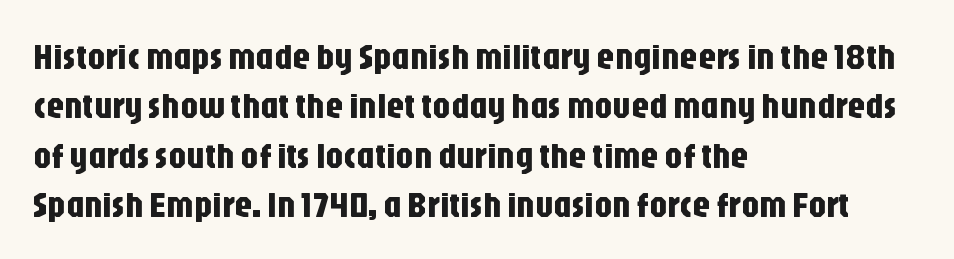
{"serif": "no", "italic": "no", "width": "condensed", "stroke_contrast": "low", "x_height": "large", "monospaced": "no", "underline": "no", "align": "left", "line_spacing": "normal", "line_spacing_ratio": 1.37, "letter_spacing": "normal", "letter_spacing_em": 0.0, "glyph_px": 36}
